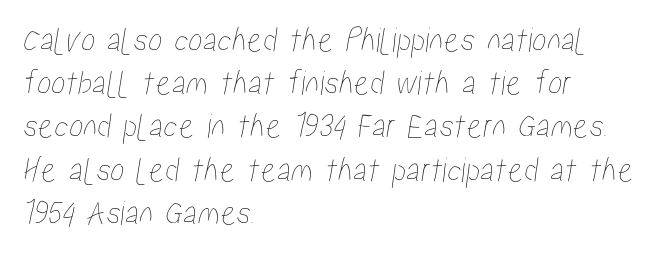
{"width": "condensed", "stroke_contrast": "low", "x_height": "medium", "monospaced": "no", "underline": "no", "align": "left", "line_spacing_ratio": 1.2, "letter_spacing": "normal", "letter_spacing_em": 0.0, "glyph_px": 36}
